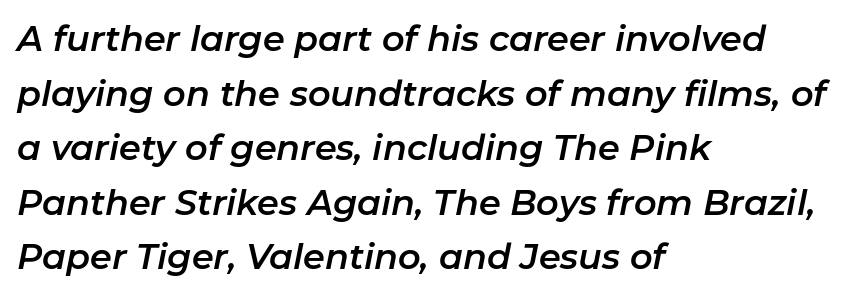
The image shows 35 px text type, italic (leaning right); set left-aligned, normal line spacing (1.56x), normal letter spacing, not underlined; low stroke contrast and a medium x-height.
